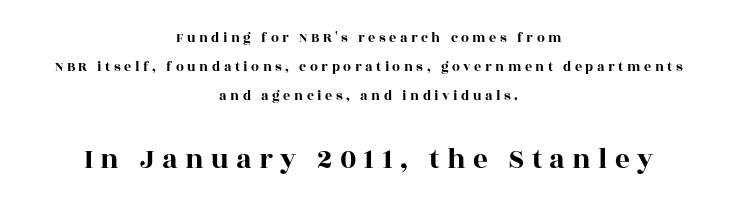
{"serif": "yes", "italic": "no", "width": "wide", "x_height": "large", "monospaced": "no", "underline": "no", "align": "center", "line_spacing": "loose", "line_spacing_ratio": 2.08, "letter_spacing": "wide", "letter_spacing_em": 0.25, "larger_block": "second", "size_ratio": 2.07, "glyph_px": 29}
